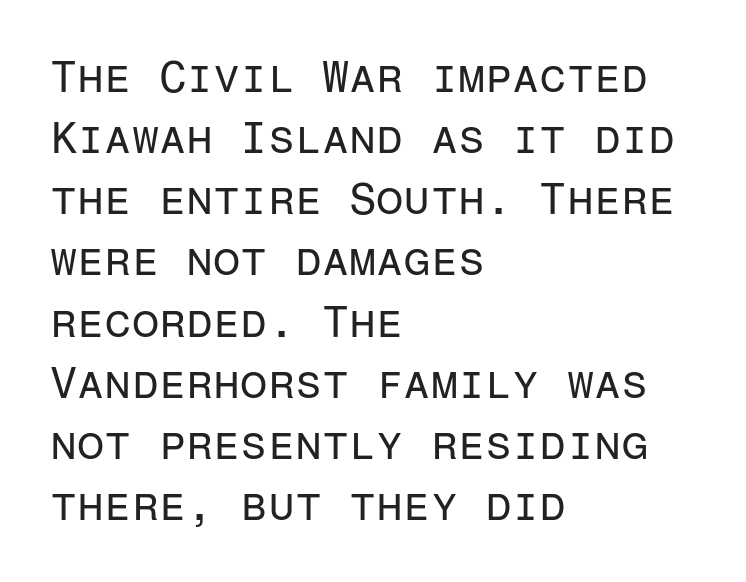
This reads as an unemphasized weight, regular at the heaviest. This sample has the even, mechanical cadence of fixed-width lettering. Note: no serifs on the glyphs. No extra tracking has been applied to these lines. The space directly below the letters is spotless.
